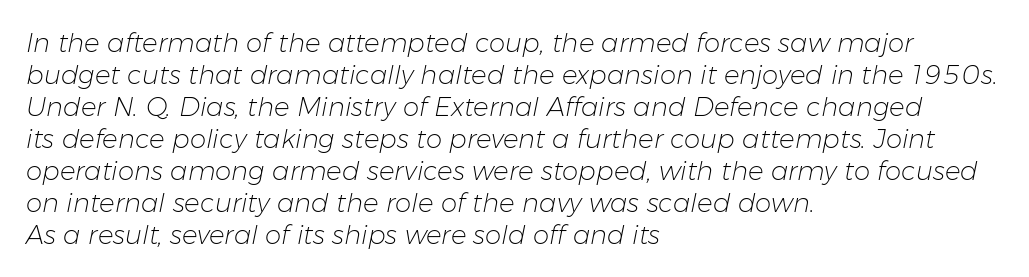
Q: Is the text bold? A: No.
Q: Is the text italic (slanted)? A: Yes, it leans right by about 11 degrees.
Q: Is the text underlined? A: No.
Q: How is the paragraph aligned? A: Left-aligned.
Q: Is the spacing between letters normal or unusually wide? A: Normal.
